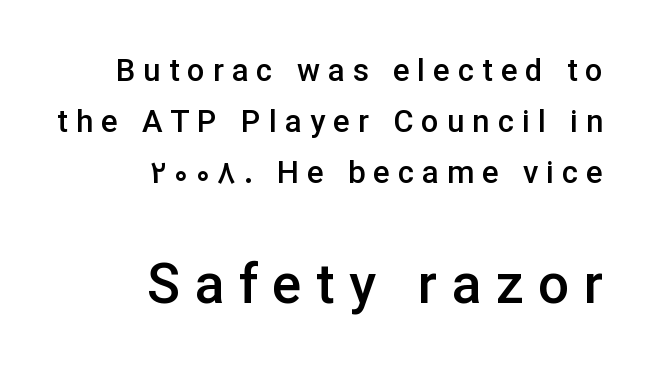
Look at the bottom of the vertical strokes: they stop flat, with no serifs. Quick note: interline space is typical. Every stem runs plumb, perpendicular to the baseline. Block two is the big one; block one sits smaller above it. What stands out about the letter spacing? Its width — letters are far apart.
